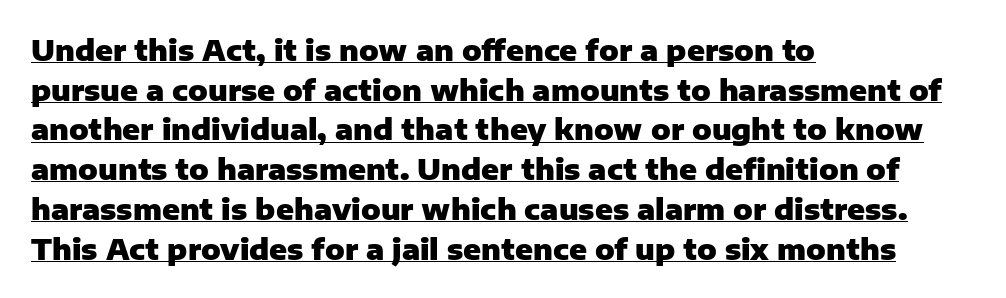
Q: Is the text bold? A: Yes.
Q: Is the text italic (slanted)? A: No, it is upright.
Q: Is the typeface a serif or a sans-serif typeface? A: Sans-serif.
Q: Is the text underlined? A: Yes.
Q: How is the paragraph aligned? A: Left-aligned.
Q: Is the spacing between letters normal or unusually wide? A: Normal.
Q: Is the spacing between lines tight, normal or loose? A: Normal.
Q: Width (condensed, normal, or wide)? A: Normal.
Q: Stroke contrast? A: Low.
Q: x-height? A: Medium.
Q: Monospaced? A: No.
